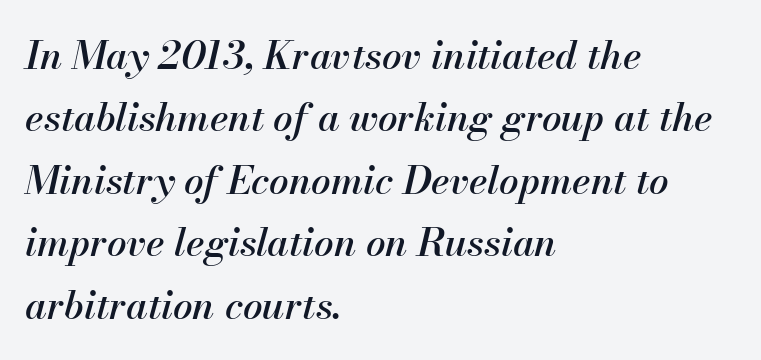
{"italic": "yes", "lean": "right", "slant_degrees": 13, "width": "normal", "stroke_contrast": "medium", "x_height": "small", "monospaced": "no", "underline": "no", "align": "left", "line_spacing": "normal", "line_spacing_ratio": 1.6, "letter_spacing": "normal", "letter_spacing_em": 0.0, "glyph_px": 39}
